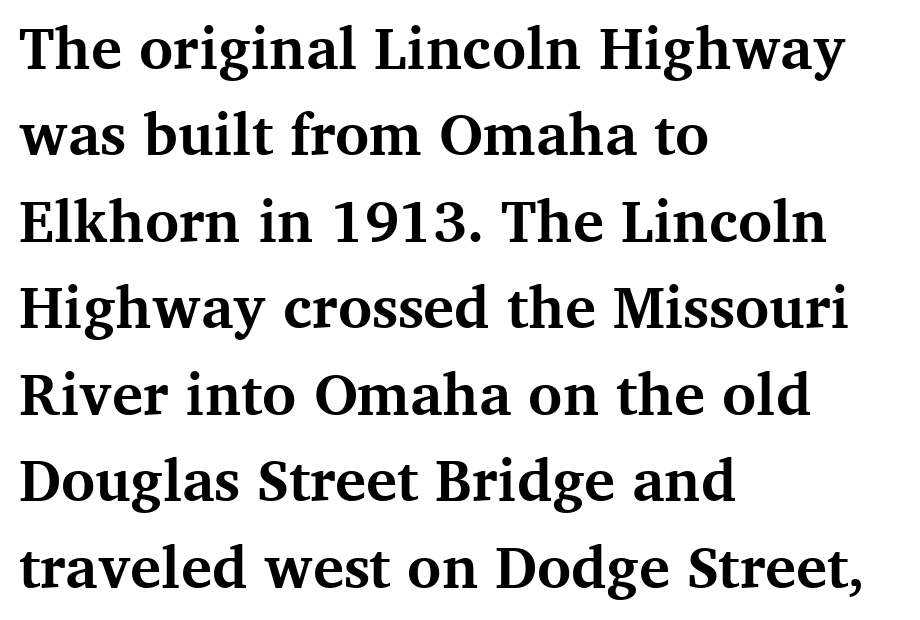
The block of text has a typical density, with ordinary space between rows. Inter-character spacing is left at the font's built-in metrics. Character widths vary here, with narrow letters taking less room than wide ones. Heft: maximum for text — a bold. In terms of posture, this sample is upright.
